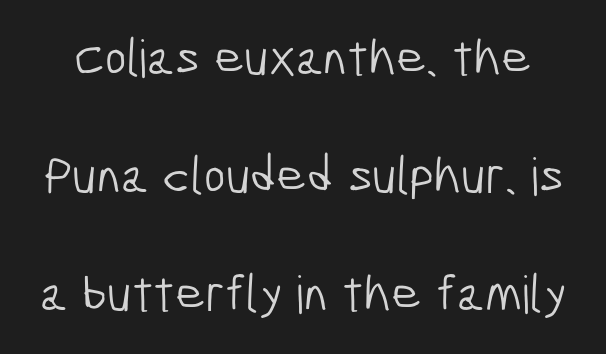
Q: Is the text bold? A: No.
Q: Is the typeface a serif or a sans-serif typeface? A: Sans-serif.
Q: Is the text underlined? A: No.
Q: Is the spacing between letters normal or unusually wide? A: Normal.
Q: Is the spacing between lines tight, normal or loose? A: Loose.
Q: Width (condensed, normal, or wide)? A: Condensed.
Q: Stroke contrast? A: Low.
Q: x-height? A: Medium.
Q: Monospaced? A: No.
